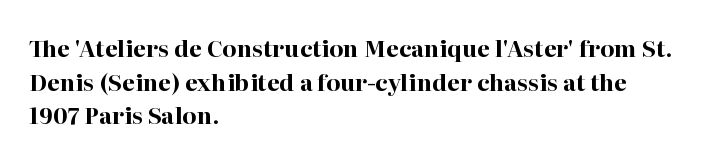
The image shows 23 px bold type, upright; set left-aligned, normal line spacing (1.46x), normal letter spacing, not underlined.
